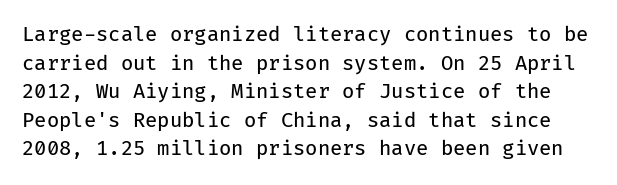
The image shows 20 px text type, upright; set normal line spacing (1.43x), normal letter spacing, not underlined.
